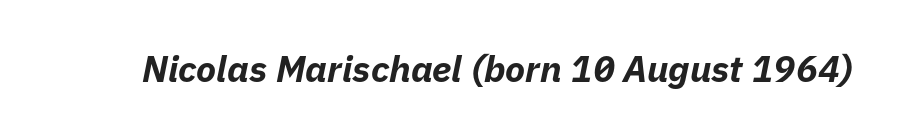
Students, note that the glyphs here touch the page at normal intervals. The zone under the glyphs is completely vacant. Heft: maximum for text — a bold. This is oblique type, the kind used for emphasis or titles.
